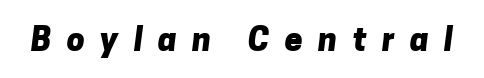
Summary of weight: heavy, a full bold. Serif or sans? Sans — the stroke terminals are bare. Tracking here is generous; glyphs stand well apart from one another. Here the designer chose a conventional face with non-uniform glyph widths. The words here are not underlined.
